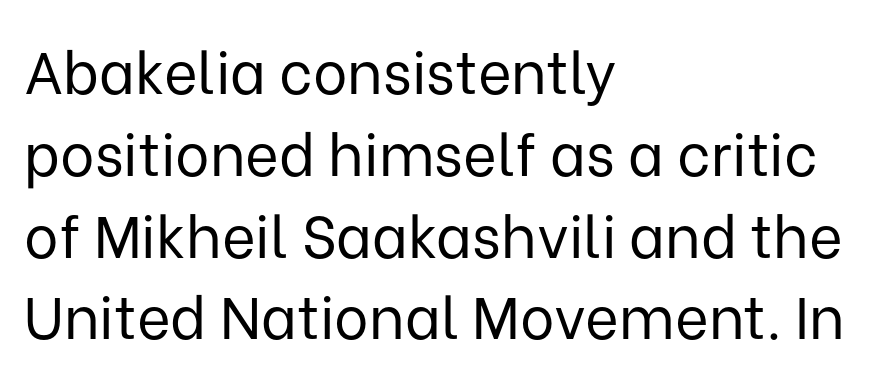
{"serif": "no", "italic": "no", "bold": "no", "weight": "regular", "width": "normal", "stroke_contrast": "low", "x_height": "medium", "monospaced": "no", "underline": "no", "align": "left", "line_spacing": "normal", "line_spacing_ratio": 1.41, "letter_spacing": "normal", "letter_spacing_em": 0.0, "glyph_px": 58}
